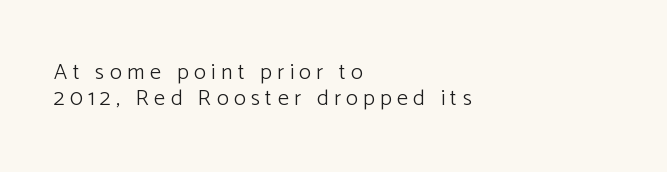
The image shows 22 px text type, upright; set left-aligned, line spacing 1.19x, unusually wide letter spacing (+0.25 em), not underlined.
